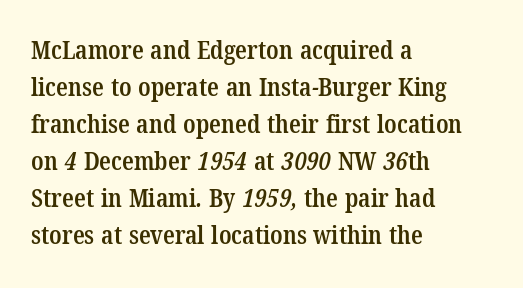
Q: Is the text bold? A: Semi-bold.
Q: Is the text underlined? A: No.
Q: How is the paragraph aligned? A: Left-aligned.
Q: Is the spacing between letters normal or unusually wide? A: Normal.
Q: Is the spacing between lines tight, normal or loose? A: Normal.
